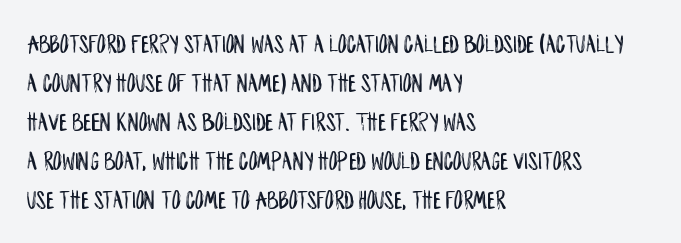
The image shows 27 px text type, upright; set left-aligned, normal line spacing (1.44x), normal letter spacing, not underlined.
